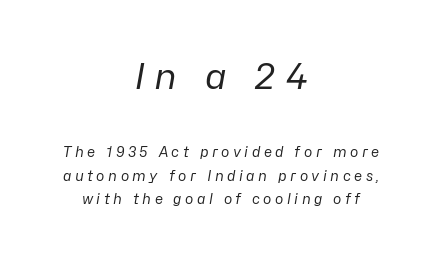
Q: Is the text bold? A: No.
Q: Is the text italic (slanted)? A: Yes, it leans right by about 10 degrees.
Q: Is the text underlined? A: No.
Q: How is the paragraph aligned? A: Centered.
Q: Is the spacing between letters normal or unusually wide? A: Unusually wide.
Q: Is the spacing between lines tight, normal or loose? A: Normal.
Q: Which block of text is set in a larger size, the first (top) or the second (bottom)? A: The first (top) one.
Q: Width (condensed, normal, or wide)? A: Normal.
Q: Stroke contrast? A: Low.
Q: x-height? A: Medium.
Q: Monospaced? A: No.
